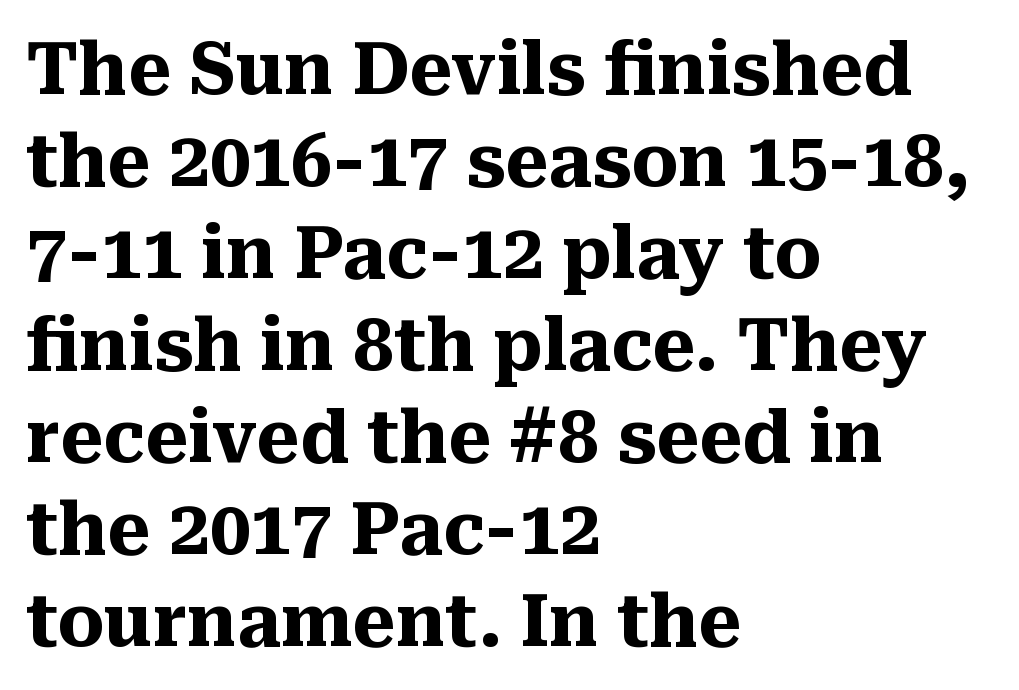
Q: Is the text bold? A: Yes.
Q: Is the text italic (slanted)? A: No, it is upright.
Q: Is the typeface a serif or a sans-serif typeface? A: Serif.
Q: Is the text underlined? A: No.
Q: How is the paragraph aligned? A: Left-aligned.
Q: Is the spacing between letters normal or unusually wide? A: Normal.
Q: Is the spacing between lines tight, normal or loose? A: Normal.
Q: Width (condensed, normal, or wide)? A: Normal.
Q: Stroke contrast? A: Medium.
Q: x-height? A: Medium.
Q: Monospaced? A: No.
